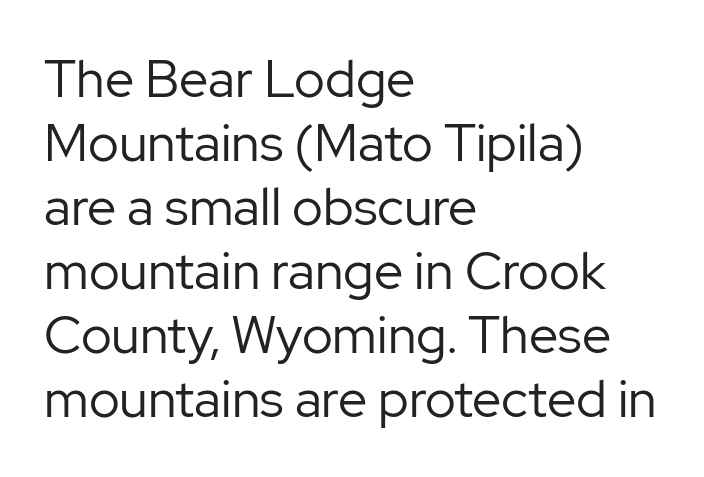
{"serif": "no", "italic": "no", "bold": "no", "weight": "regular", "width": "normal", "stroke_contrast": "low", "x_height": "medium", "monospaced": "no", "underline": "no", "align": "left", "line_spacing_ratio": 1.23, "letter_spacing": "normal", "letter_spacing_em": 0.0, "glyph_px": 52}
